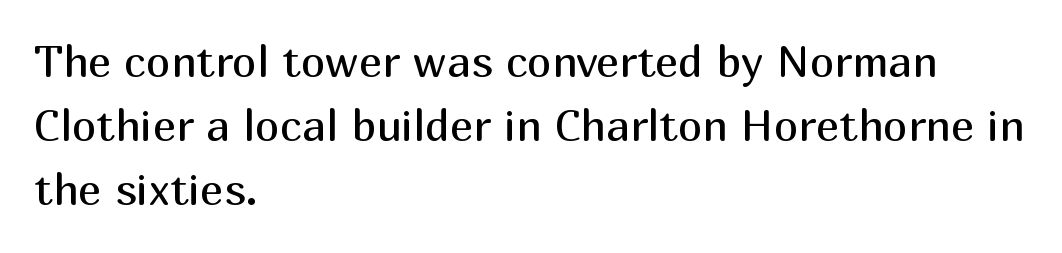
Q: Is the text bold? A: No.
Q: Is the text italic (slanted)? A: No, it is upright.
Q: Is the typeface a serif or a sans-serif typeface? A: Sans-serif.
Q: Is the text underlined? A: No.
Q: How is the paragraph aligned? A: Left-aligned.
Q: Is the spacing between letters normal or unusually wide? A: Normal.
Q: Is the spacing between lines tight, normal or loose? A: Normal.
Q: Width (condensed, normal, or wide)? A: Normal.
Q: Stroke contrast? A: Medium.
Q: x-height? A: Medium.
Q: Monospaced? A: No.
